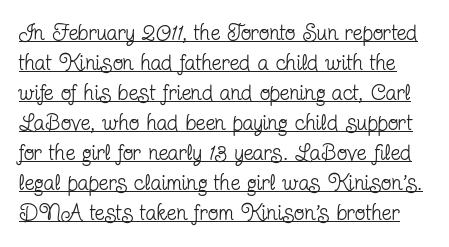
The specimen includes a rule beneath the text block's lines. Honestly, the row spacing looks completely unremarkable. Tall strokes in this sample are plumb rather than angled. Compared with a typical body face, this is equally light or lighter still. This sample uses plain, unmodified letter spacing.
